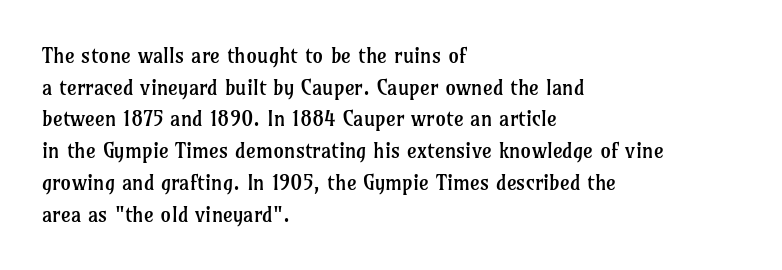
Style check: upright. Leftover space on each line is placed entirely after the last word. The rows are spaced the way most documents space them. The font is comparable to plain body text, perhaps lighter. Honestly, there is no underline to notice here at all. Nobody touched the tracking dial on this one.
